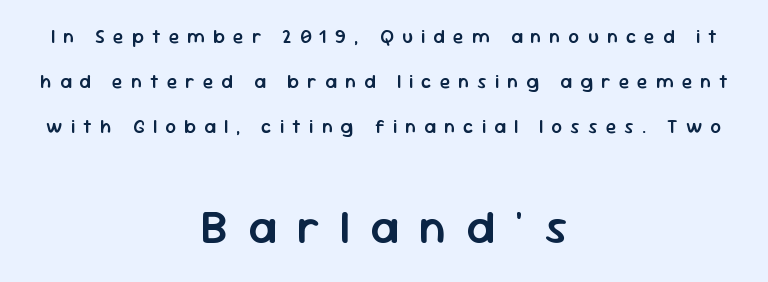
{"serif": "no", "italic": "no", "bold": "semi", "weight": "semibold", "width": "normal", "stroke_contrast": "low", "x_height": "medium", "monospaced": "no", "underline": "no", "align": "center", "line_spacing": "loose", "line_spacing_ratio": 2.36, "letter_spacing": "wide", "letter_spacing_em": 0.43, "larger_block": "second", "size_ratio": 2.47, "glyph_px": 47}
